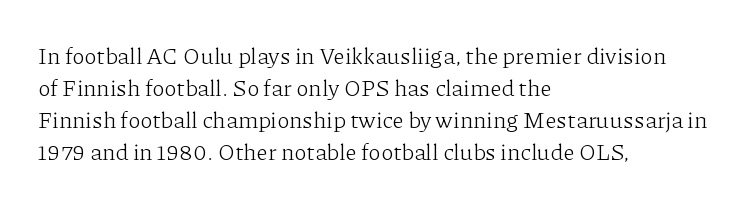
{"italic": "no", "bold": "no", "underline": "no", "align": "left", "line_spacing": "normal", "line_spacing_ratio": 1.39, "letter_spacing": "normal", "letter_spacing_em": 0.0, "glyph_px": 23}
